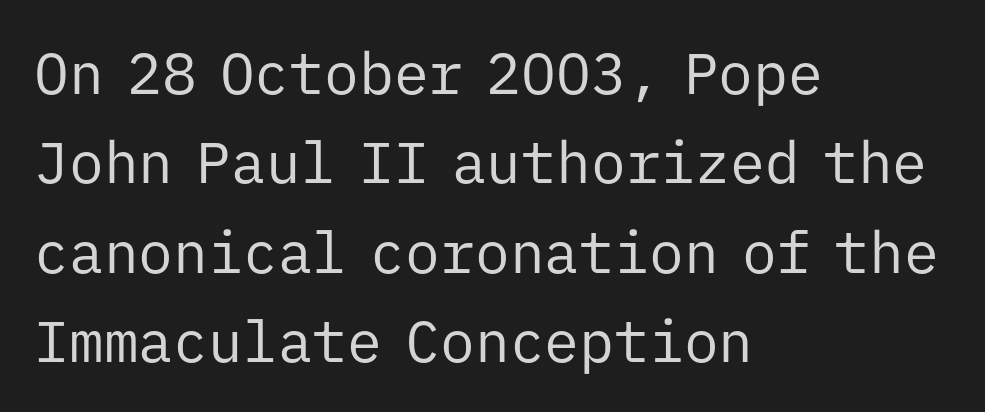
{"serif": "no", "italic": "no", "bold": "no", "weight": "regular", "width": "normal", "stroke_contrast": "low", "x_height": "medium", "monospaced": "yes", "underline": "no", "align": "left", "line_spacing": "normal", "line_spacing_ratio": 1.54, "letter_spacing": "normal", "letter_spacing_em": 0.0, "glyph_px": 58}
